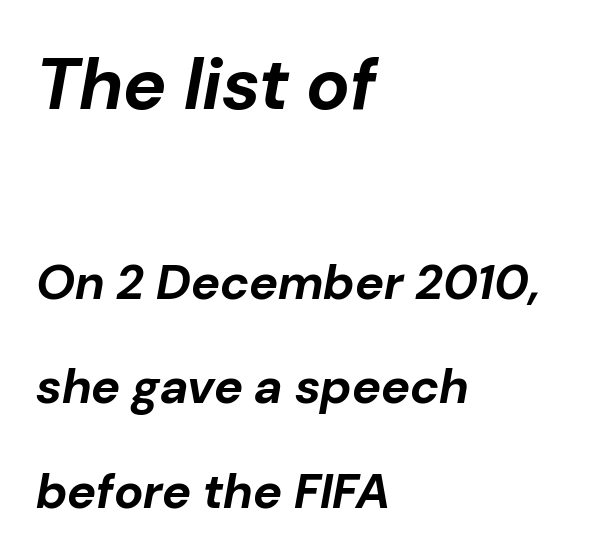
{"italic": "yes", "lean": "right", "slant_degrees": 10, "bold": "yes", "weight": "bold", "width": "normal", "stroke_contrast": "low", "x_height": "medium", "monospaced": "no", "underline": "no", "align": "left", "line_spacing": "loose", "line_spacing_ratio": 2.13, "letter_spacing": "normal", "letter_spacing_em": 0.0, "larger_block": "first", "size_ratio": 1.49, "glyph_px": 73}
